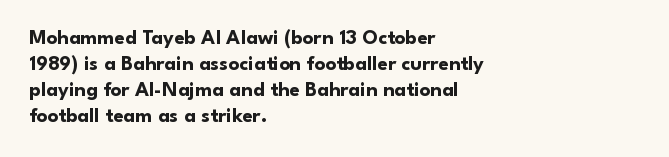
Q: Is the text bold? A: Yes.
Q: Is the text italic (slanted)? A: No, it is upright.
Q: Is the text underlined? A: No.
Q: How is the paragraph aligned? A: Left-aligned.
Q: Is the spacing between letters normal or unusually wide? A: Normal.
